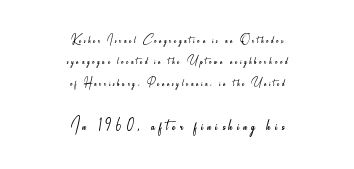
{"bold": "no", "underline": "no", "align": "center", "line_spacing": "normal", "line_spacing_ratio": 1.53, "letter_spacing": "wide", "letter_spacing_em": 0.2, "larger_block": "second", "size_ratio": 1.57, "glyph_px": 22}
